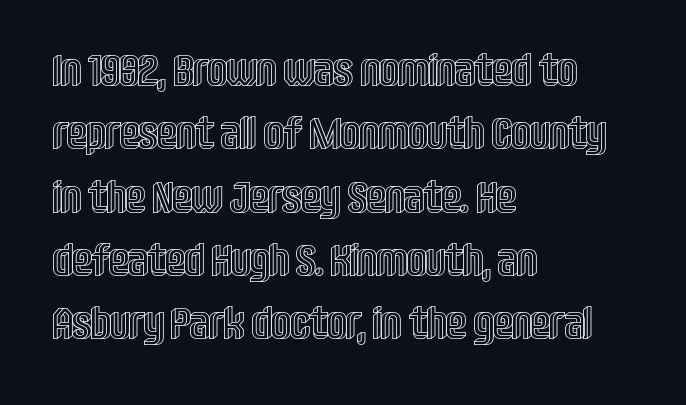
Q: Is the text italic (slanted)? A: No, it is upright.
Q: Is the text underlined? A: No.
Q: How is the paragraph aligned? A: Left-aligned.
Q: Is the spacing between letters normal or unusually wide? A: Normal.
Q: Is the spacing between lines tight, normal or loose? A: Normal.
Q: Width (condensed, normal, or wide)? A: Condensed.
Q: x-height? A: Large.
Q: Monospaced? A: No.
